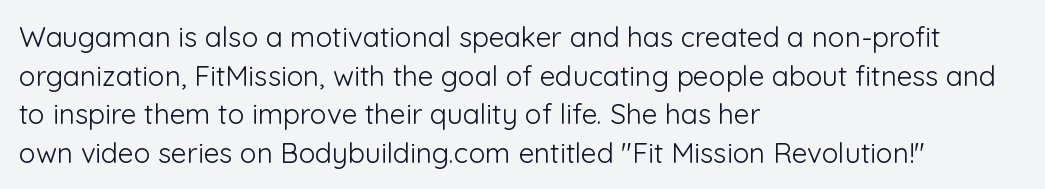
Q: Is the text bold? A: No.
Q: Is the text italic (slanted)? A: No, it is upright.
Q: Is the typeface a serif or a sans-serif typeface? A: Sans-serif.
Q: Is the text underlined? A: No.
Q: How is the paragraph aligned? A: Left-aligned.
Q: Is the spacing between letters normal or unusually wide? A: Normal.
Q: Is the spacing between lines tight, normal or loose? A: Normal.
Q: Width (condensed, normal, or wide)? A: Normal.
Q: Stroke contrast? A: Low.
Q: x-height? A: Medium.
Q: Monospaced? A: No.
